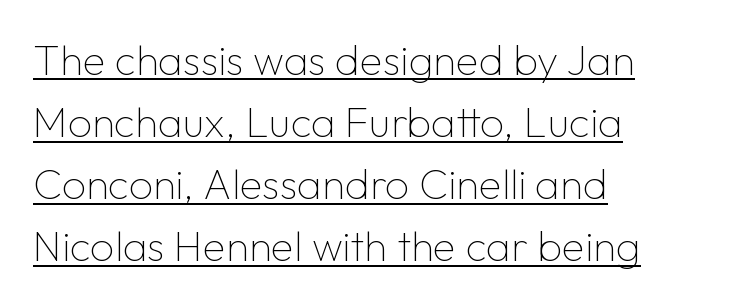
Examine the stroke ends and you'll find no serifs. How would I describe the line gaps? Plain and ordinary. The type is set solid horizontally, with unmodified tracking. Heaviness? Minimal to ordinary, like unemphasized prose. The letters advance in unequal steps, a hallmark of proportional type.
